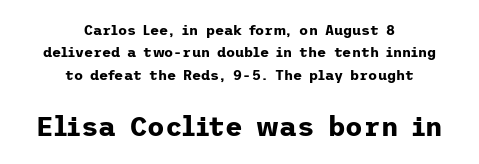
Q: Is the text bold? A: Yes.
Q: Is the text italic (slanted)? A: No, it is upright.
Q: Is the text underlined? A: No.
Q: How is the paragraph aligned? A: Centered.
Q: Is the spacing between letters normal or unusually wide? A: Normal.
Q: Is the spacing between lines tight, normal or loose? A: Normal.
Q: Which block of text is set in a larger size, the first (top) or the second (bottom)? A: The second (bottom) one.
